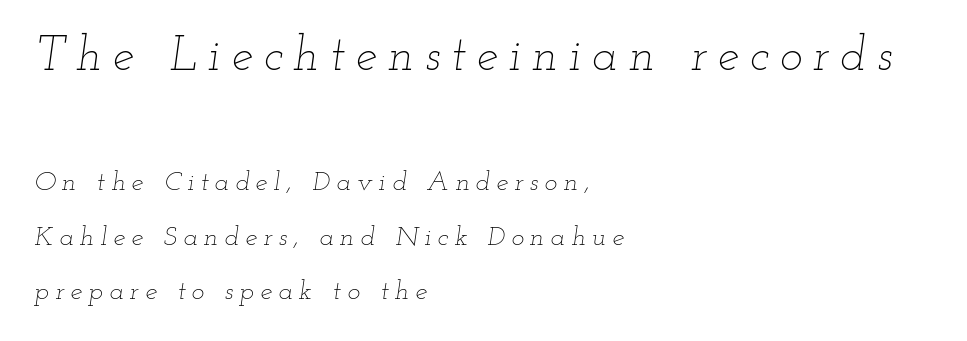
Q: Is the text bold? A: No.
Q: Is the text italic (slanted)? A: Yes, it leans right by about 12 degrees.
Q: Is the text underlined? A: No.
Q: How is the paragraph aligned? A: Left-aligned.
Q: Is the spacing between letters normal or unusually wide? A: Unusually wide.
Q: Is the spacing between lines tight, normal or loose? A: Loose.
Q: Which block of text is set in a larger size, the first (top) or the second (bottom)? A: The first (top) one.
Q: Width (condensed, normal, or wide)? A: Wide.
Q: Stroke contrast? A: Low.
Q: x-height? A: Small.
Q: Monospaced? A: No.
